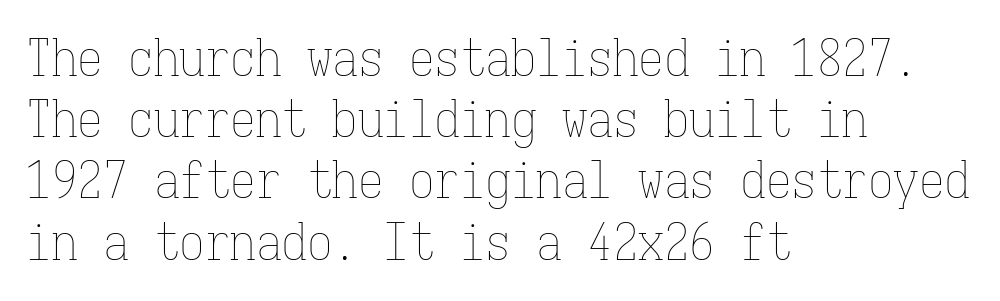
{"italic": "no", "bold": "no", "weight": "thin", "width": "condensed", "stroke_contrast": "low", "x_height": "medium", "monospaced": "yes", "underline": "no", "align": "left", "line_spacing_ratio": 1.2, "letter_spacing": "normal", "letter_spacing_em": 0.0, "glyph_px": 51}
